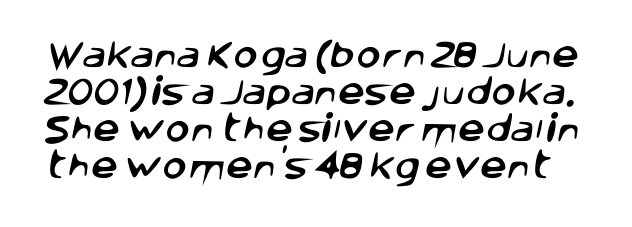
The letters carry no serifs — their stems end cleanly without finishing strokes. The face used here is proportionally spaced, like ordinary book or web type. The zone under the glyphs is completely vacant. Observe the ordinary spacing: letters are neighbours, not strangers.
